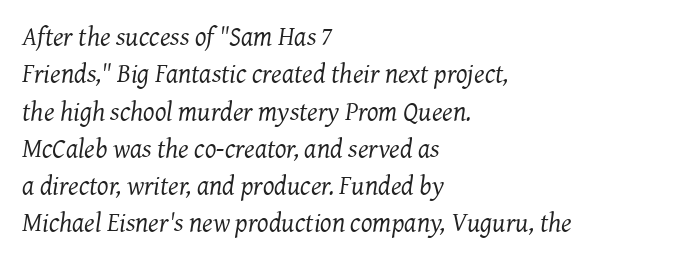
The image shows 27 px text type, italic (leaning right); set left-aligned, normal line spacing (1.38x), normal letter spacing, not underlined.
